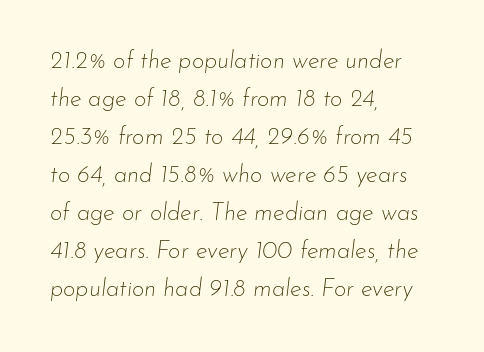
Q: Is the text bold? A: No.
Q: Is the text italic (slanted)? A: Yes, it leans right by about 7 degrees.
Q: Is the text underlined? A: No.
Q: How is the paragraph aligned? A: Left-aligned.
Q: Is the spacing between letters normal or unusually wide? A: Normal.
Q: Is the spacing between lines tight, normal or loose? A: Normal.
